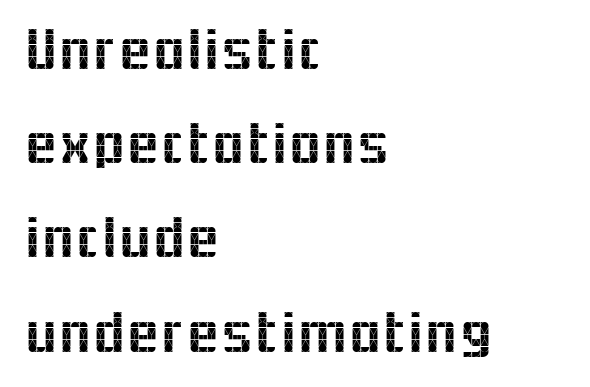
{"serif": "no", "italic": "no", "width": "normal", "x_height": "medium", "monospaced": "no", "underline": "no", "align": "left", "line_spacing": "normal", "line_spacing_ratio": 1.57, "letter_spacing": "normal", "letter_spacing_em": 0.0, "glyph_px": 60}
